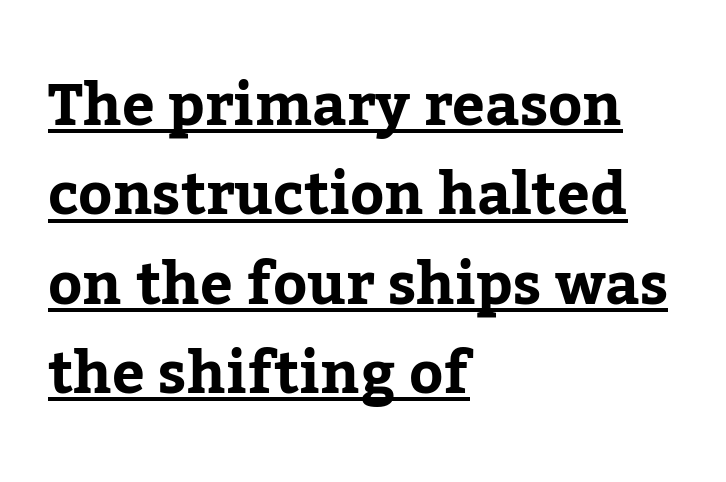
The image shows 58 px serif type, upright; set left-aligned, normal line spacing (1.54x), normal letter spacing, underlined; low stroke contrast and a medium x-height.
